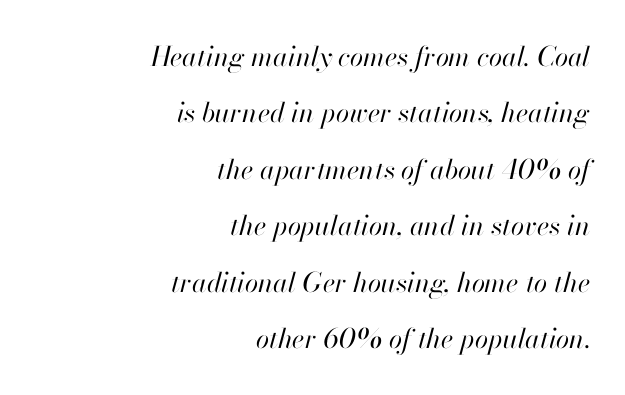
Vertical spacing — loose. Visually the block forms a straight wall on the right and a jagged coastline on the left. It's the slanting kind of type. Summary of weight: not heavy and not bold.
